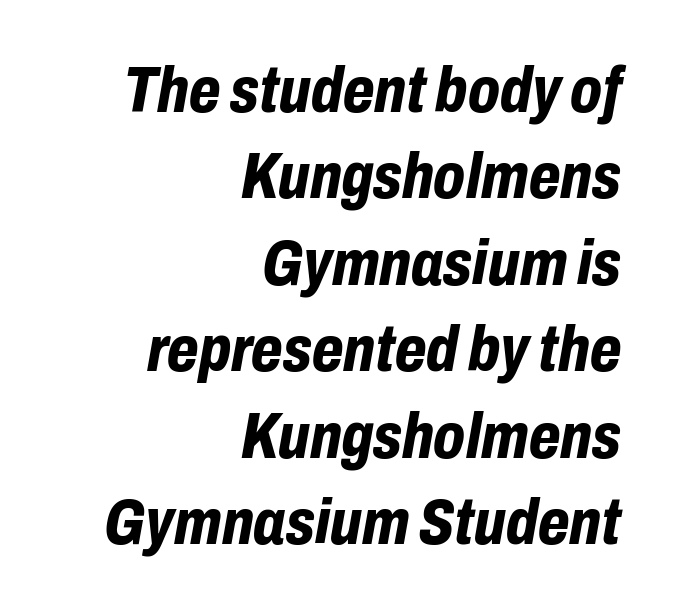
Q: Is the text bold? A: Yes.
Q: Is the text italic (slanted)? A: Yes, it leans right by about 10 degrees.
Q: Is the text underlined? A: No.
Q: How is the paragraph aligned? A: Right-aligned.
Q: Is the spacing between letters normal or unusually wide? A: Normal.
Q: Is the spacing between lines tight, normal or loose? A: Normal.
Q: Width (condensed, normal, or wide)? A: Condensed.
Q: Stroke contrast? A: Low.
Q: x-height? A: Medium.
Q: Monospaced? A: No.
